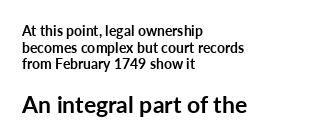
{"italic": "no", "bold": "yes", "underline": "no", "align": "left", "line_spacing_ratio": 1.18, "letter_spacing": "normal", "letter_spacing_em": 0.0, "larger_block": "second", "size_ratio": 1.64, "glyph_px": 23}
